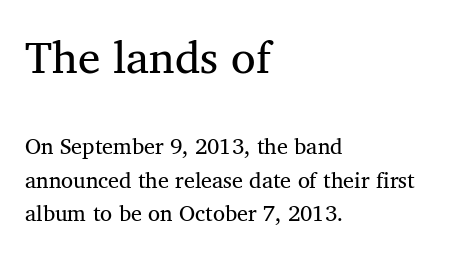
The image shows 45 px regular-weight serif type, upright; set left-aligned, normal line spacing (1.53x), normal letter spacing, not underlined; the first (top) block is 2.05x larger; medium stroke contrast and a medium x-height.
